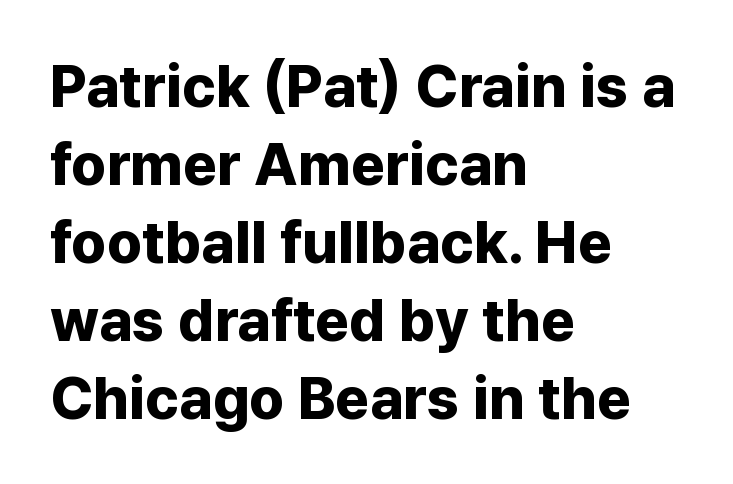
The image shows 59 px bold sans-serif type, upright; set left-aligned, normal line spacing (1.32x), normal letter spacing, not underlined; low stroke contrast and a medium x-height.
